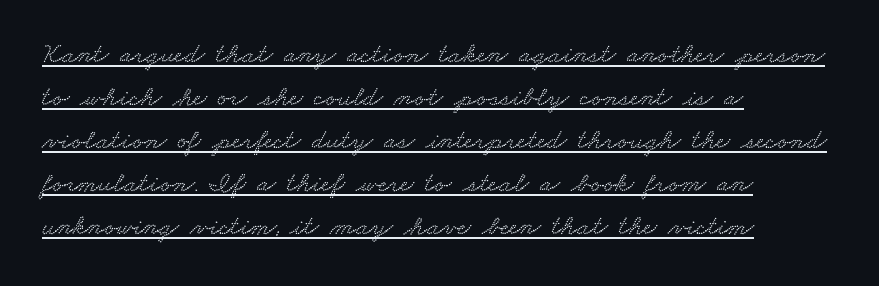
{"width": "wide", "stroke_contrast": "low", "x_height": "small", "monospaced": "no", "underline": "yes", "align": "left", "line_spacing": "normal", "line_spacing_ratio": 1.54, "letter_spacing": "normal", "letter_spacing_em": 0.0, "glyph_px": 28}
